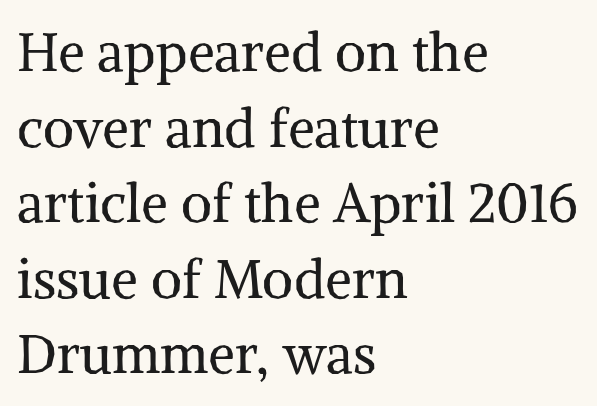
Q: Is the text bold? A: No.
Q: Is the text italic (slanted)? A: No, it is upright.
Q: Is the typeface a serif or a sans-serif typeface? A: Serif.
Q: Is the text underlined? A: No.
Q: How is the paragraph aligned? A: Left-aligned.
Q: Is the spacing between letters normal or unusually wide? A: Normal.
Q: Is the spacing between lines tight, normal or loose? A: Normal.
Q: Width (condensed, normal, or wide)? A: Normal.
Q: Stroke contrast? A: Medium.
Q: x-height? A: Medium.
Q: Monospaced? A: No.
